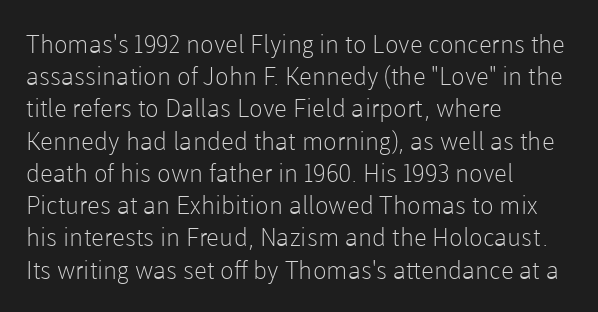
These lines keep a tight, regular rhythm from letter to letter. This sample is left-justified, so line endings fall wherever the words run out. The space between consecutive lines is moderate. Do the letters lean? They stand straight. The passage shown is not underscored anywhere. Stems and bowls with no extra thickness — not bold.
